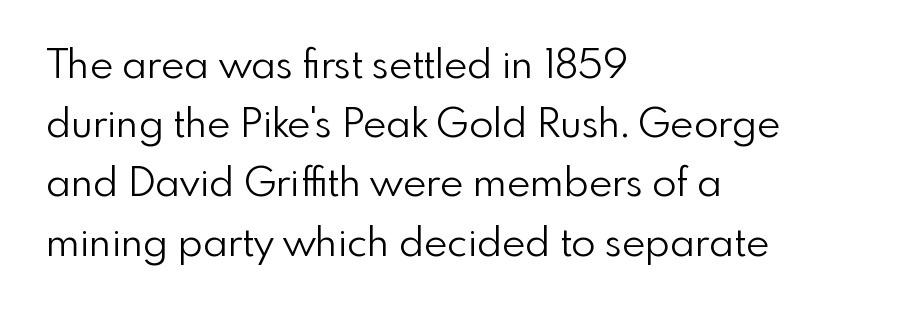
One glance says typical: line gaps are just what's usual. The foot of each line stays bare and open. Type style note: lacks serifs. The characters are drawn with everyday or finer stroke widths. Each letter keeps its own natural width here, so spacing adapts to shape.
